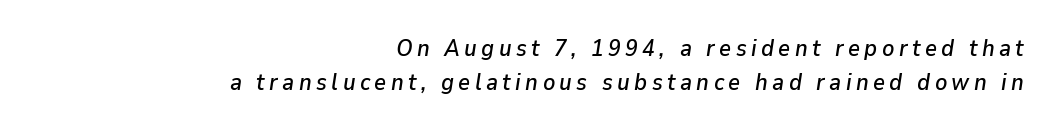
The image shows 23 px text type, italic (leaning right); set right-aligned, normal line spacing (1.46x), not underlined.
